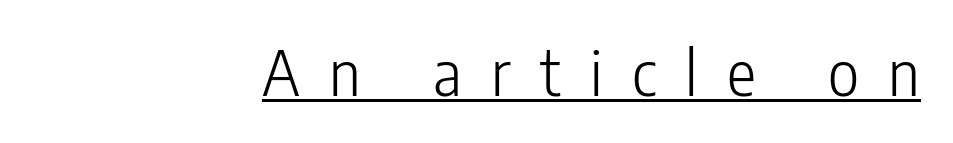
The image shows 61 px light, condensed sans-serif type, upright; set right-aligned, unusually wide letter spacing (+0.48 em), underlined; low stroke contrast and a medium x-height.
